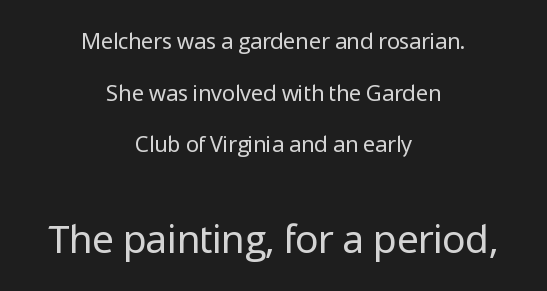
Q: Is the text bold? A: No.
Q: Is the text italic (slanted)? A: No, it is upright.
Q: Is the typeface a serif or a sans-serif typeface? A: Sans-serif.
Q: Is the text underlined? A: No.
Q: How is the paragraph aligned? A: Centered.
Q: Is the spacing between letters normal or unusually wide? A: Normal.
Q: Is the spacing between lines tight, normal or loose? A: Loose.
Q: Which block of text is set in a larger size, the first (top) or the second (bottom)? A: The second (bottom) one.
Q: Width (condensed, normal, or wide)? A: Normal.
Q: Stroke contrast? A: Low.
Q: x-height? A: Medium.
Q: Monospaced? A: No.
